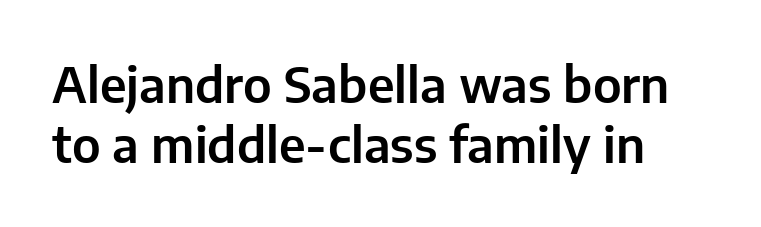
{"serif": "no", "italic": "no", "width": "normal", "stroke_contrast": "low", "x_height": "medium", "monospaced": "no", "underline": "no", "line_spacing_ratio": 1.23, "letter_spacing": "normal", "letter_spacing_em": 0.0, "glyph_px": 49}
